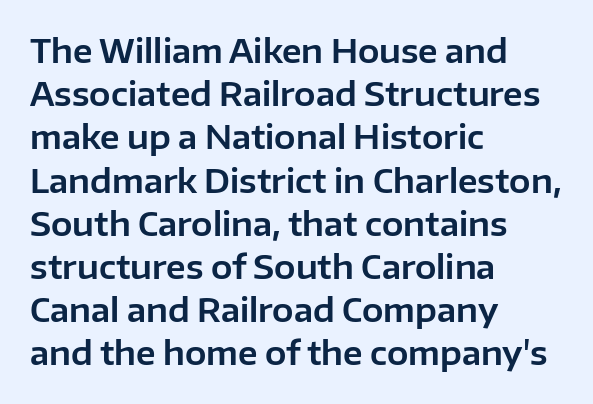
{"serif": "no", "italic": "no", "width": "normal", "stroke_contrast": "low", "x_height": "medium", "monospaced": "no", "underline": "no", "align": "left", "line_spacing": "normal", "line_spacing_ratio": 1.35, "letter_spacing": "normal", "letter_spacing_em": 0.0, "glyph_px": 32}
